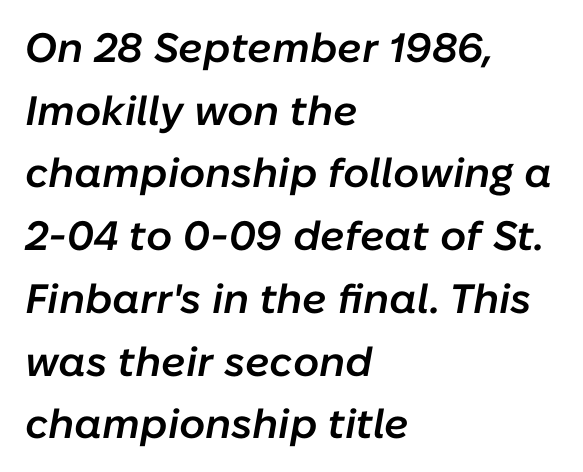
Q: Is the text bold? A: Semi-bold.
Q: Is the text italic (slanted)? A: Yes, it leans right by about 10 degrees.
Q: Is the text underlined? A: No.
Q: How is the paragraph aligned? A: Left-aligned.
Q: Is the spacing between letters normal or unusually wide? A: Normal.
Q: Is the spacing between lines tight, normal or loose? A: Normal.
Q: Width (condensed, normal, or wide)? A: Normal.
Q: Stroke contrast? A: Low.
Q: x-height? A: Medium.
Q: Monospaced? A: No.
